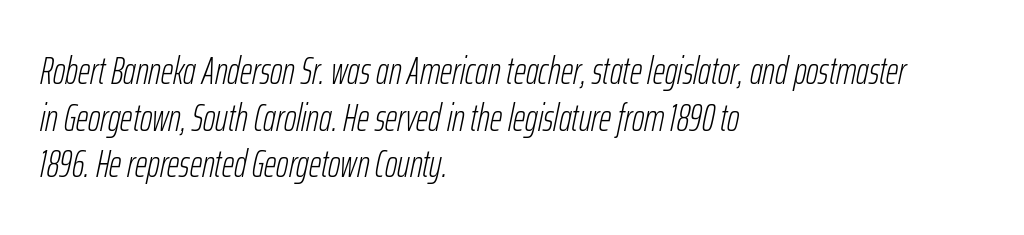
Looks like regular typesetting: each glyph gets only the width it needs. Every character sits at an angle, as italics do. Weight: regular or lighter. The passage is arranged the way most books set body copy — flush left.
